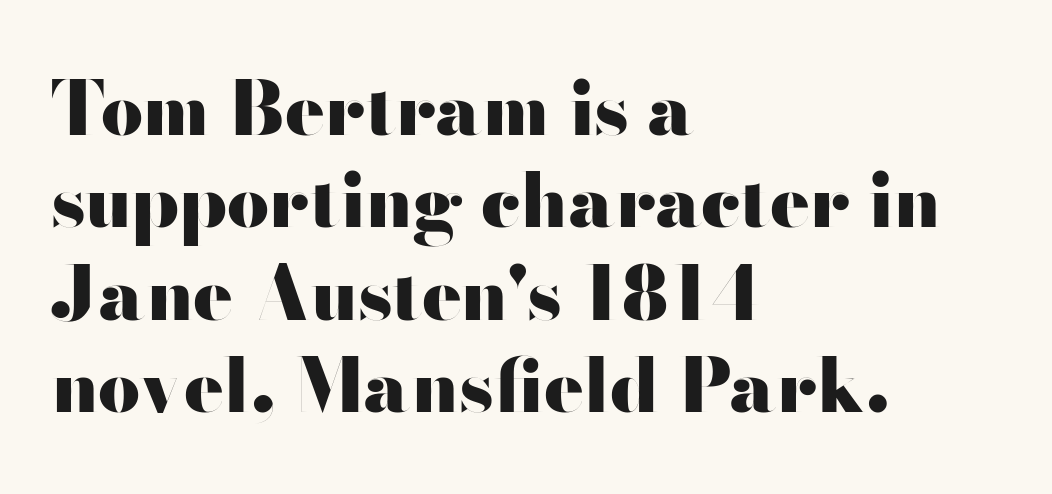
{"italic": "no", "bold": "yes", "weight": "heavy", "width": "wide", "stroke_contrast": "high", "x_height": "small", "monospaced": "no", "underline": "no", "align": "left", "line_spacing": "normal", "line_spacing_ratio": 1.25, "letter_spacing": "normal", "letter_spacing_em": 0.0, "glyph_px": 74}
